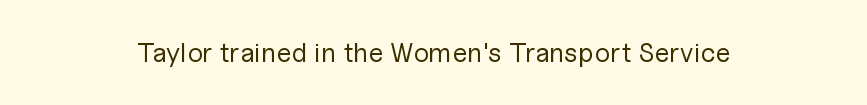
Q: Is the text bold? A: No.
Q: Is the text italic (slanted)? A: No, it is upright.
Q: Is the text underlined? A: No.
Q: How is the paragraph aligned? A: Centered.
Q: Is the spacing between letters normal or unusually wide? A: Normal.
